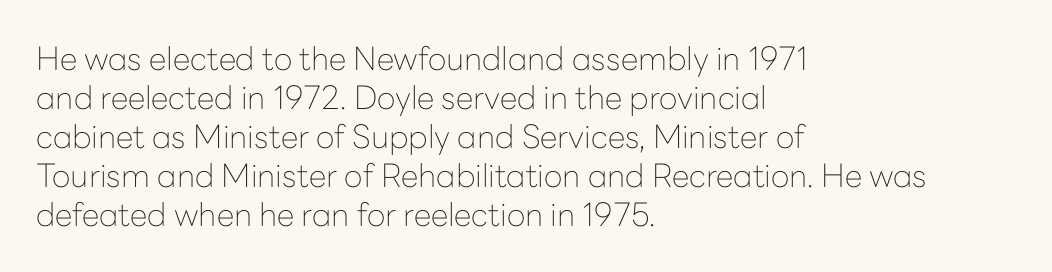
Q: Is the text bold? A: No.
Q: Is the text italic (slanted)? A: No, it is upright.
Q: Is the typeface a serif or a sans-serif typeface? A: Sans-serif.
Q: Is the text underlined? A: No.
Q: How is the paragraph aligned? A: Left-aligned.
Q: Is the spacing between letters normal or unusually wide? A: Normal.
Q: Width (condensed, normal, or wide)? A: Normal.
Q: Stroke contrast? A: Low.
Q: x-height? A: Medium.
Q: Monospaced? A: No.
